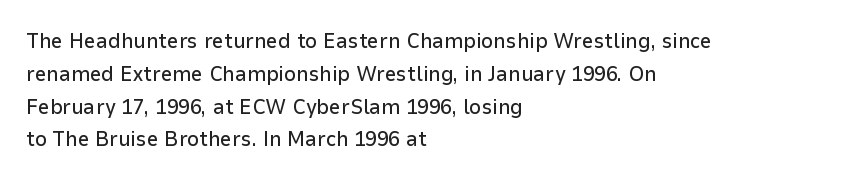
{"italic": "no", "underline": "no", "align": "left", "line_spacing": "normal", "line_spacing_ratio": 1.56, "letter_spacing": "normal", "letter_spacing_em": 0.0, "glyph_px": 21}
